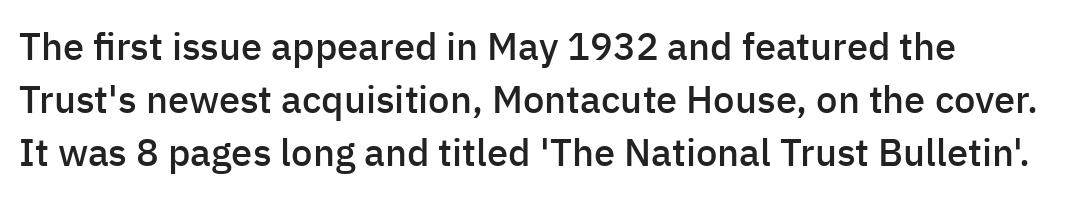
Q: Is the text bold? A: Semi-bold.
Q: Is the text italic (slanted)? A: No, it is upright.
Q: Is the typeface a serif or a sans-serif typeface? A: Sans-serif.
Q: Is the text underlined? A: No.
Q: Is the spacing between letters normal or unusually wide? A: Normal.
Q: Is the spacing between lines tight, normal or loose? A: Normal.
Q: Width (condensed, normal, or wide)? A: Normal.
Q: Stroke contrast? A: Low.
Q: x-height? A: Medium.
Q: Monospaced? A: No.
